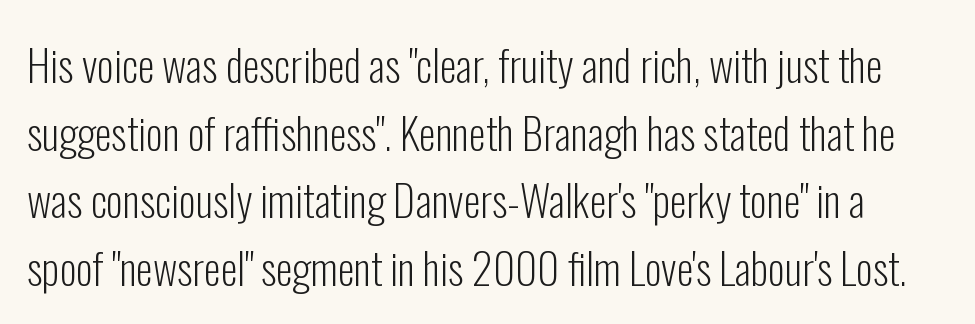
The image shows 43 px light, condensed sans-serif type, upright; set normal line spacing (1.57x), normal letter spacing, not underlined; low stroke contrast and a medium x-height.
